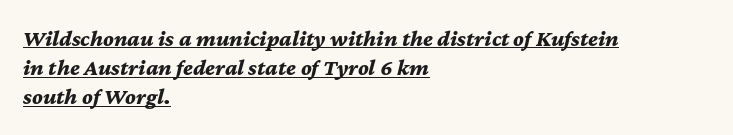
The image shows 23 px bold type, italic (leaning right); set left-aligned, normal line spacing (1.27x), normal letter spacing, underlined.
